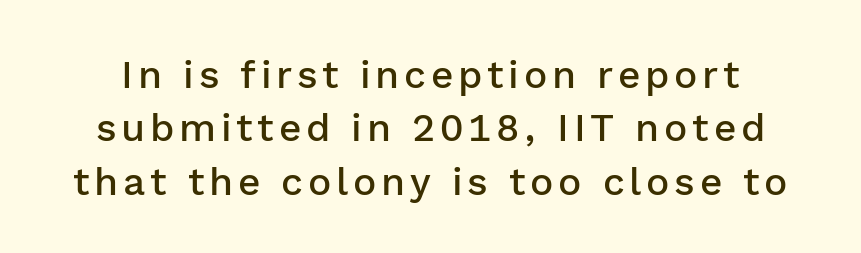
{"serif": "no", "italic": "no", "bold": "semi", "weight": "semibold", "width": "normal", "stroke_contrast": "low", "x_height": "medium", "monospaced": "no", "underline": "no", "line_spacing": "normal", "line_spacing_ratio": 1.37, "glyph_px": 39}
